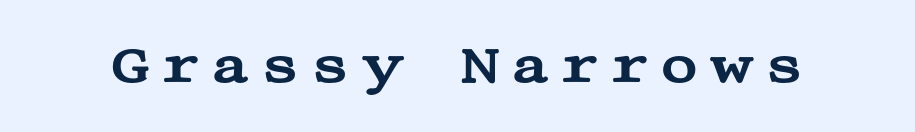
The image shows 52 px wide serif type, upright; set unusually wide letter spacing (+0.22 em), not underlined; medium stroke contrast and a large x-height.
